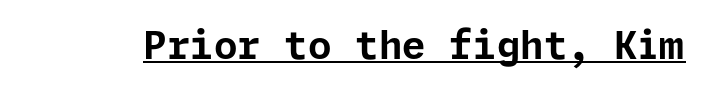
{"serif": "no", "italic": "no", "bold": "yes", "weight": "bold", "width": "normal", "stroke_contrast": "low", "x_height": "medium", "underline": "yes", "letter_spacing": "normal", "letter_spacing_em": 0.0, "glyph_px": 38}
